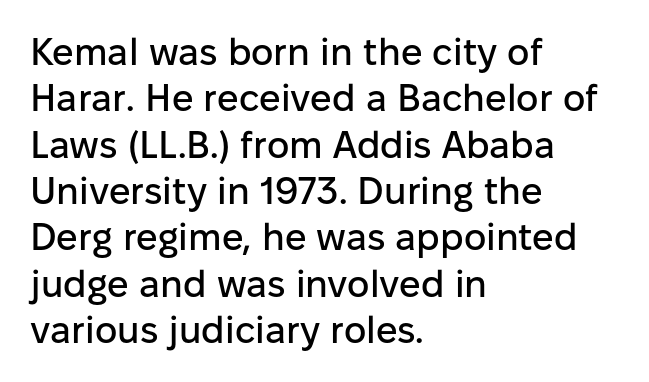
{"serif": "no", "italic": "no", "width": "normal", "stroke_contrast": "low", "x_height": "medium", "monospaced": "no", "underline": "no", "align": "left", "line_spacing_ratio": 1.22, "letter_spacing": "normal", "letter_spacing_em": 0.0, "glyph_px": 38}
